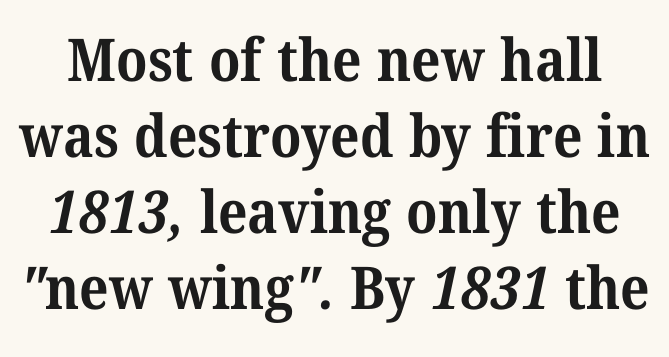
Q: Is the text bold? A: Yes.
Q: Is the typeface a serif or a sans-serif typeface? A: Serif.
Q: Is the text underlined? A: No.
Q: Is the spacing between letters normal or unusually wide? A: Normal.
Q: Is the spacing between lines tight, normal or loose? A: Normal.
Q: Width (condensed, normal, or wide)? A: Normal.
Q: Stroke contrast? A: Medium.
Q: x-height? A: Medium.
Q: Monospaced? A: No.
